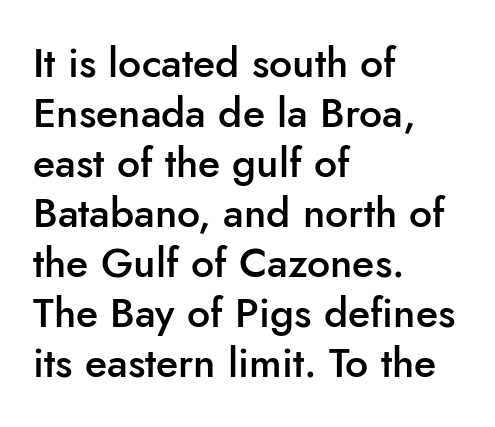
{"serif": "no", "italic": "no", "bold": "semi", "weight": "semibold", "width": "normal", "stroke_contrast": "low", "x_height": "small", "monospaced": "no", "underline": "no", "align": "left", "line_spacing_ratio": 1.22, "letter_spacing": "normal", "letter_spacing_em": 0.0, "glyph_px": 41}
